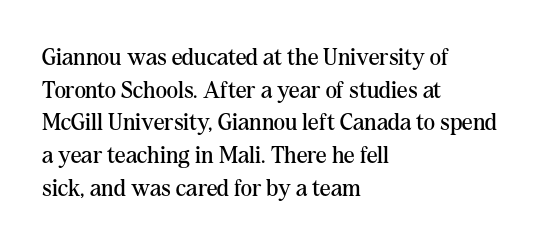
{"italic": "no", "bold": "no", "underline": "no", "align": "left", "line_spacing": "normal", "line_spacing_ratio": 1.36, "letter_spacing": "normal", "letter_spacing_em": 0.0, "glyph_px": 24}
